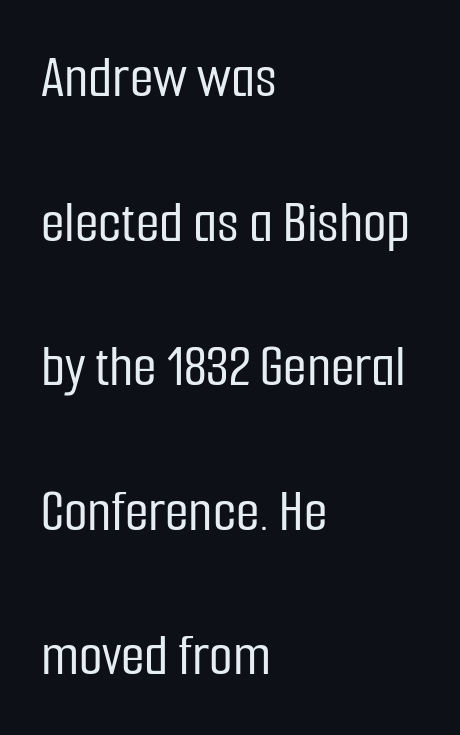
Letters rest on an invisible, unmarked baseline. Nope, not italic — everything's standing straight. Examine the stroke ends and you'll find no serifs. The tracking reads as untouched default to a designer's eye. The block of text is sparse from top to bottom, with ample space between rows. Each letter keeps its own natural width here, so spacing adapts to shape.
